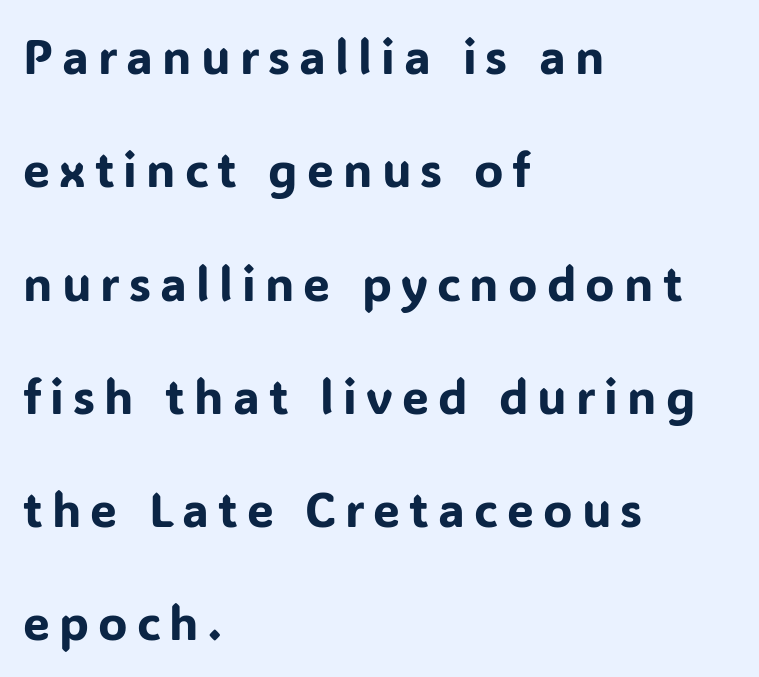
The image shows 48 px sans-serif type, upright; set left-aligned, loose line spacing (2.36x), not underlined; low stroke contrast and a medium x-height.
